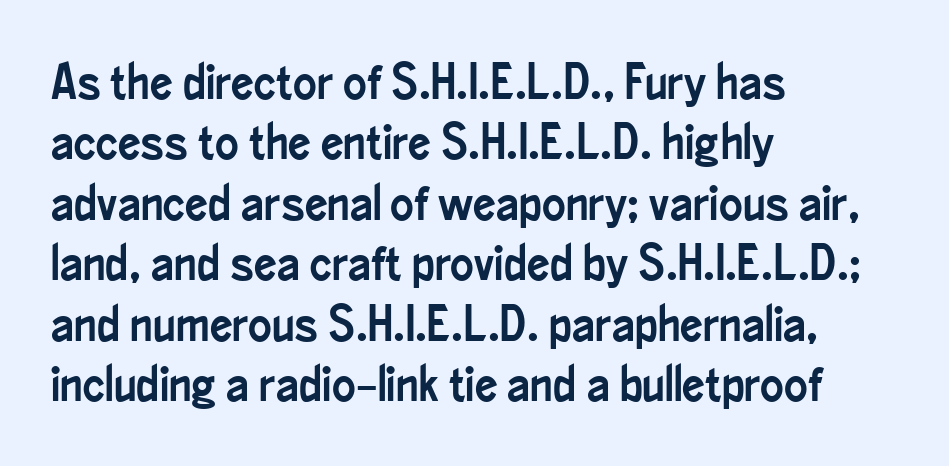
Q: Is the text italic (slanted)? A: No, it is upright.
Q: Is the typeface a serif or a sans-serif typeface? A: Sans-serif.
Q: Is the text underlined? A: No.
Q: How is the paragraph aligned? A: Left-aligned.
Q: Is the spacing between letters normal or unusually wide? A: Normal.
Q: Width (condensed, normal, or wide)? A: Condensed.
Q: Stroke contrast? A: Low.
Q: x-height? A: Small.
Q: Monospaced? A: No.
